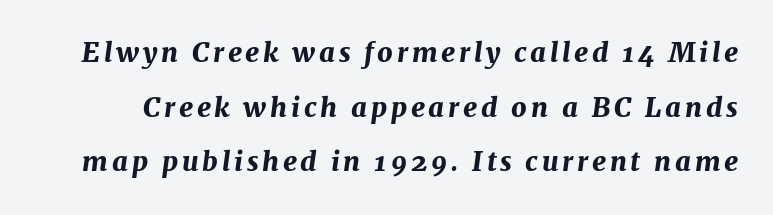
The image shows 27 px bold type, italic (leaning right); set loose line spacing (2.02x), not underlined.
